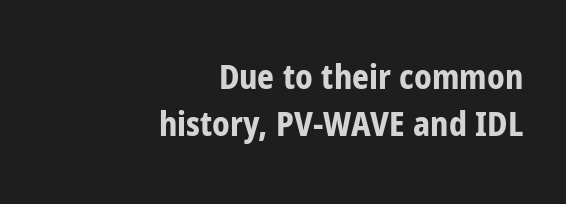
Baseline-to-baseline distance is the conventional proportion of letter height. In CSS terms this would be text-align: right. Students, note that the glyphs here touch the page at normal intervals. The letters advance in unequal steps, a hallmark of proportional type. Any mark beneath the type? The region is blank. Notice how thick the strokes are: this is what a full bold looks like.
